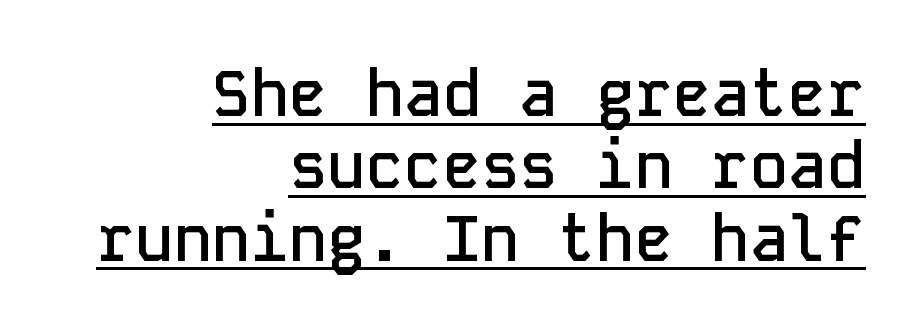
{"serif": "no", "italic": "no", "bold": "semi", "weight": "semibold", "width": "normal", "stroke_contrast": "low", "x_height": "medium", "monospaced": "yes", "underline": "yes", "align": "right", "line_spacing": "tight", "line_spacing_ratio": 1.13, "letter_spacing": "normal", "letter_spacing_em": 0.0, "glyph_px": 64}
